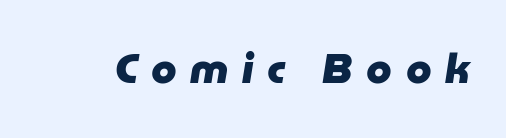
{"italic": "yes", "lean": "right", "slant_degrees": 9, "bold": "yes", "weight": "heavy", "width": "normal", "stroke_contrast": "low", "x_height": "medium", "monospaced": "no", "underline": "no", "letter_spacing": "wide", "letter_spacing_em": 0.33, "glyph_px": 41}
